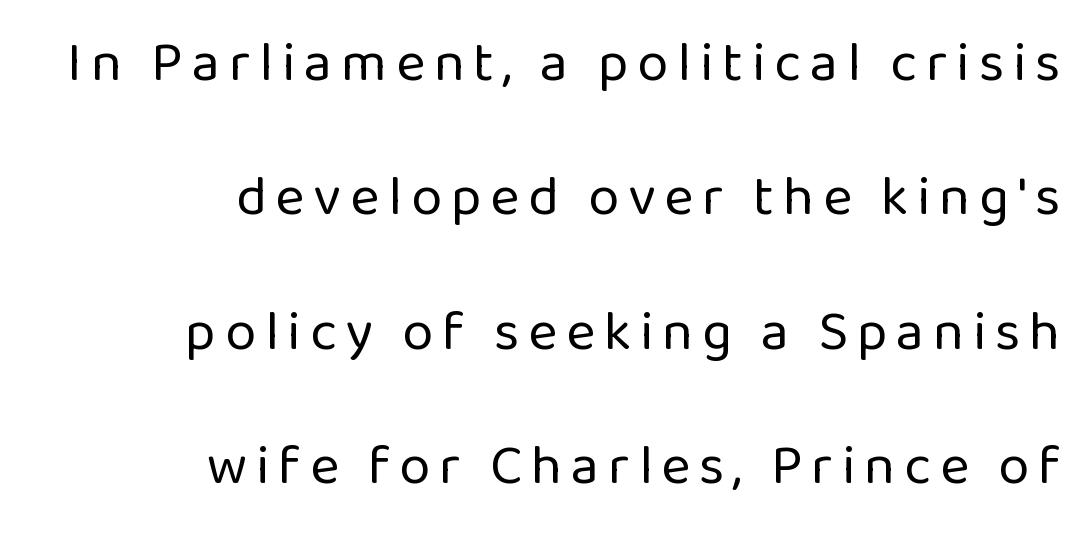
The image shows 56 px regular-weight sans-serif type, upright; set right-aligned, loose line spacing (2.4x), not underlined; low stroke contrast and a medium x-height.
